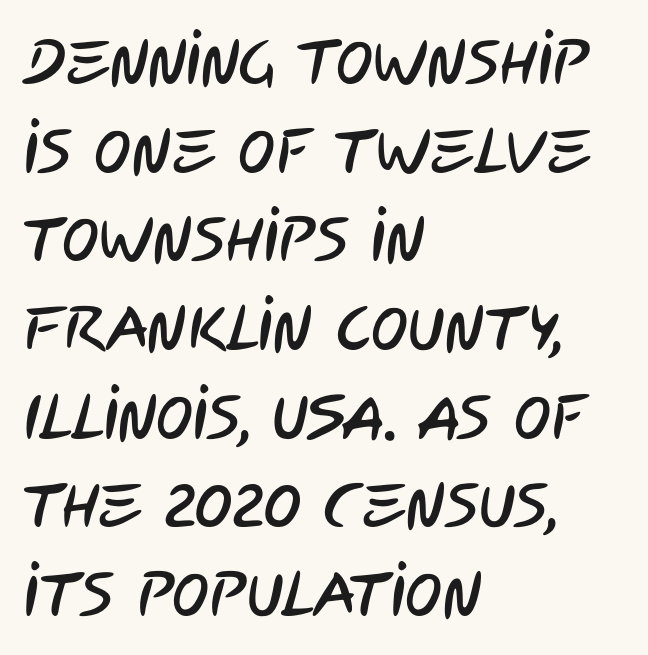
{"serif": "no", "width": "condensed", "stroke_contrast": "low", "x_height": "large", "monospaced": "no", "underline": "no", "align": "left", "line_spacing": "normal", "line_spacing_ratio": 1.43, "letter_spacing": "normal", "letter_spacing_em": 0.0, "glyph_px": 62}
